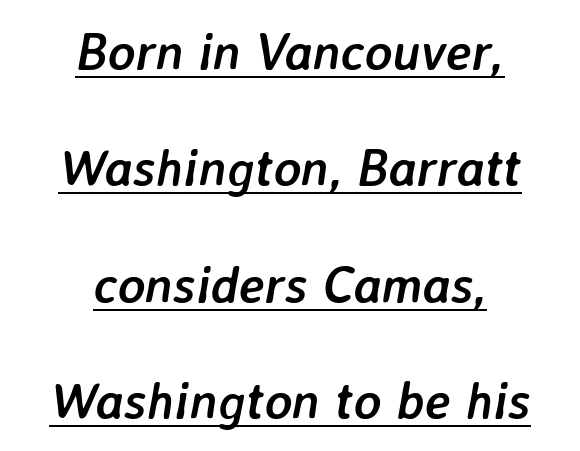
The font is running at its bold setting. The glyphs are accompanied by a horizontal stroke just below them. Airy leading. Note the varied advance widths — an 'i' is clearly narrower than an 'm'.
